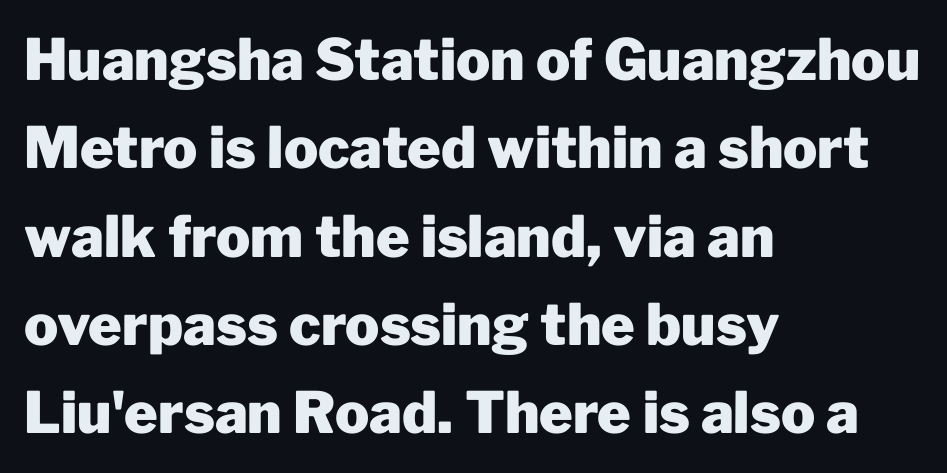
{"serif": "no", "italic": "no", "bold": "yes", "weight": "heavy", "width": "normal", "stroke_contrast": "low", "x_height": "medium", "monospaced": "no", "underline": "no", "align": "left", "line_spacing": "normal", "line_spacing_ratio": 1.55, "letter_spacing": "normal", "letter_spacing_em": 0.0, "glyph_px": 57}
